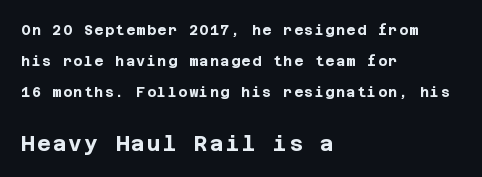
Q: Is the text bold? A: Yes.
Q: Is the text italic (slanted)? A: No, it is upright.
Q: Is the text underlined? A: No.
Q: How is the paragraph aligned? A: Left-aligned.
Q: Is the spacing between lines tight, normal or loose? A: Loose.
Q: Which block of text is set in a larger size, the first (top) or the second (bottom)? A: The second (bottom) one.
